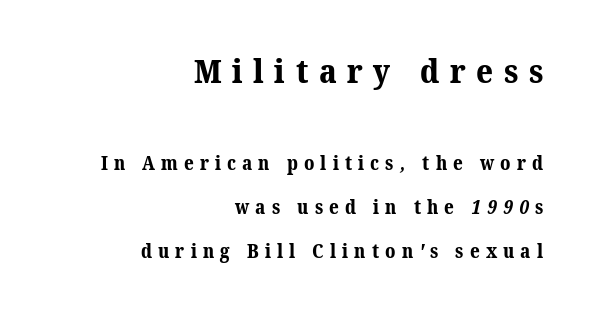
The image shows 33 px bold serif type; set right-aligned, loose line spacing (2.3x), unusually wide letter spacing (+0.32 em), not underlined; the first (top) block is 1.74x larger; medium stroke contrast and a medium x-height.
